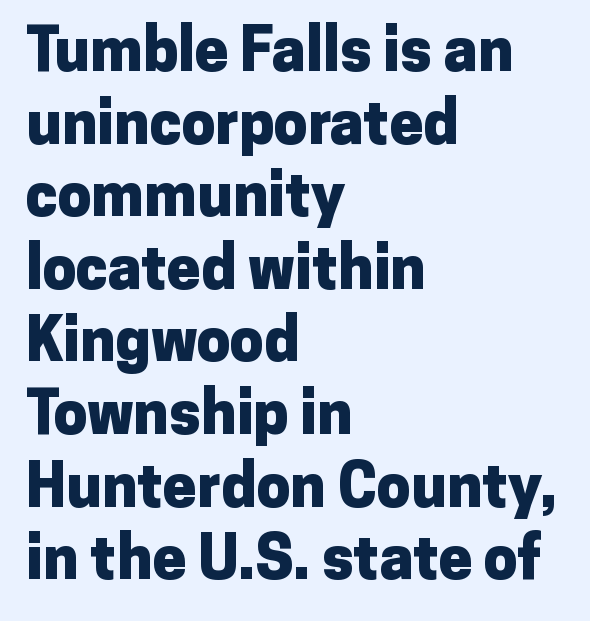
Q: Is the text bold? A: Yes.
Q: Is the text italic (slanted)? A: No, it is upright.
Q: Is the typeface a serif or a sans-serif typeface? A: Sans-serif.
Q: Is the text underlined? A: No.
Q: How is the paragraph aligned? A: Left-aligned.
Q: Is the spacing between letters normal or unusually wide? A: Normal.
Q: Width (condensed, normal, or wide)? A: Normal.
Q: Stroke contrast? A: Low.
Q: x-height? A: Medium.
Q: Monospaced? A: No.
